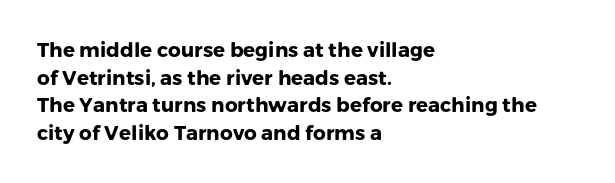
Is the letter spacing exaggerated? No — it looks like the ordinary default. Does the weight exceed regular? Yes, all the way to bold. Layout note: lines flush left. Notice how the stems are strictly vertical — no italics here.
